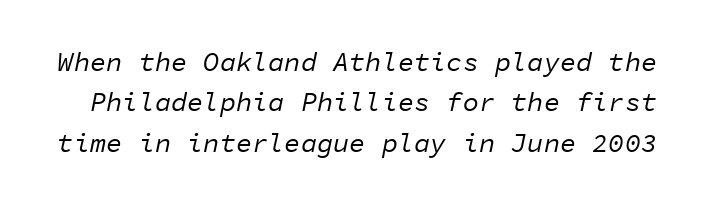
The image shows 27 px text type, italic (leaning right); set normal line spacing (1.5x), normal letter spacing, not underlined.
